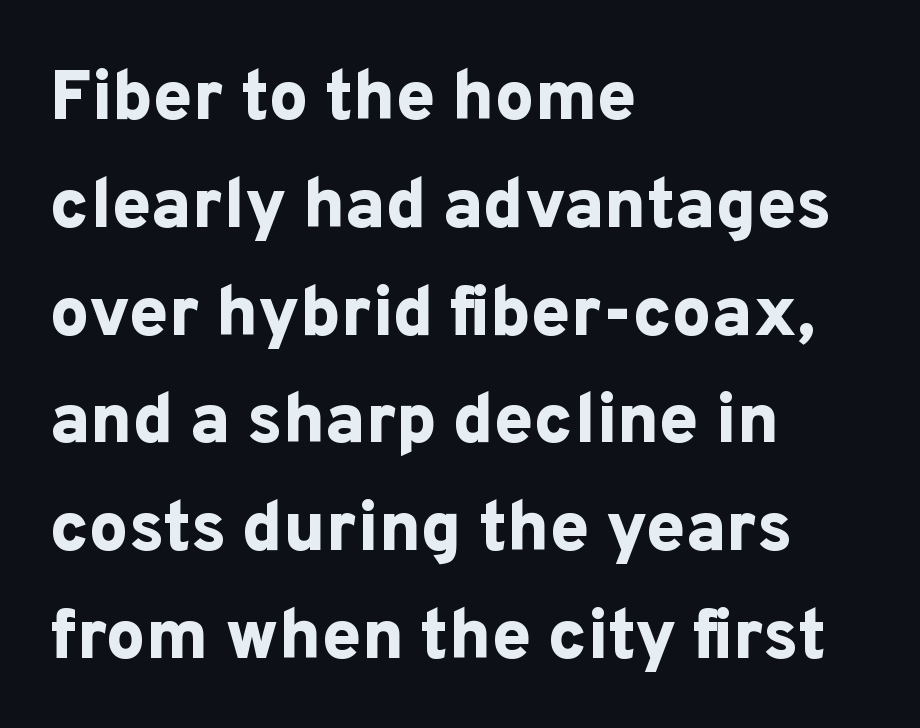
{"serif": "no", "italic": "no", "bold": "yes", "weight": "bold", "width": "normal", "stroke_contrast": "low", "x_height": "medium", "monospaced": "no", "underline": "no", "align": "left", "line_spacing": "normal", "line_spacing_ratio": 1.54, "letter_spacing": "normal", "letter_spacing_em": 0.0, "glyph_px": 70}
